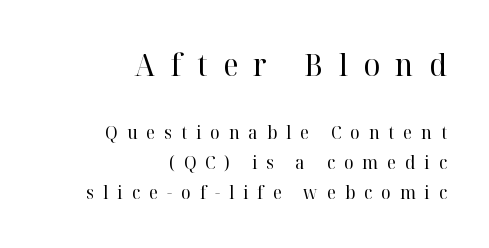
{"serif": "yes", "italic": "no", "bold": "no", "weight": "regular", "width": "normal", "stroke_contrast": "high", "x_height": "medium", "monospaced": "no", "underline": "no", "align": "right", "line_spacing": "normal", "line_spacing_ratio": 1.68, "letter_spacing": "wide", "letter_spacing_em": 0.5, "larger_block": "first", "size_ratio": 1.72, "glyph_px": 31}
